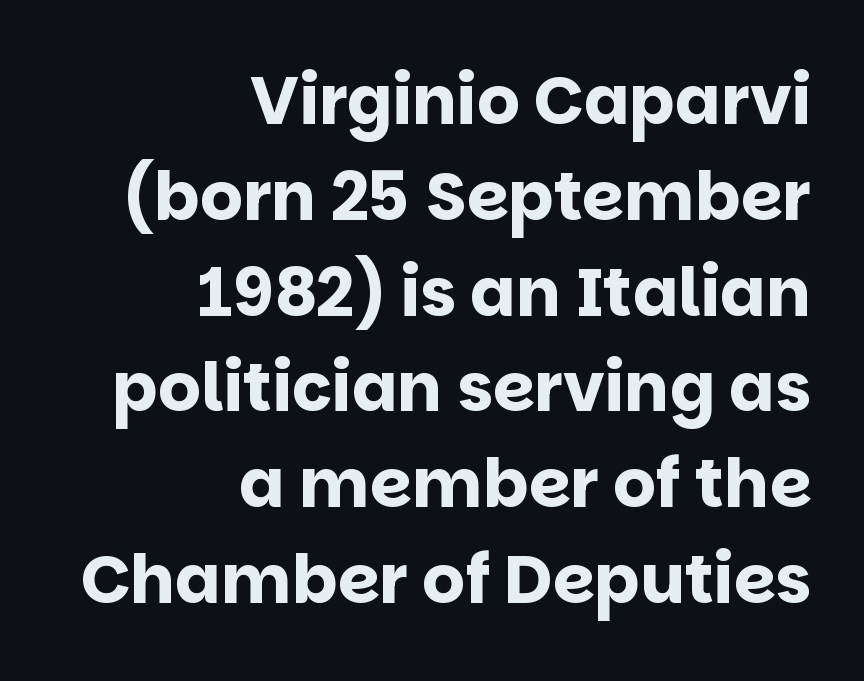
{"serif": "no", "italic": "no", "bold": "yes", "weight": "bold", "width": "normal", "stroke_contrast": "low", "x_height": "large", "monospaced": "no", "underline": "no", "align": "right", "line_spacing": "normal", "line_spacing_ratio": 1.43, "letter_spacing": "normal", "letter_spacing_em": 0.0, "glyph_px": 67}
